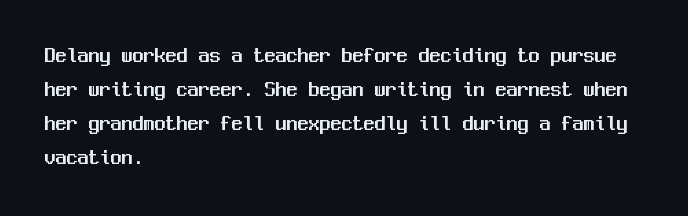
Students, observe: this is what conventionally led text looks like. This sample uses an upright cut, with every glyph sitting square on the baseline. A clean baseline with only descenders dipping below it. Each word holds together tightly as a unit, with standard inter-letter gaps.
